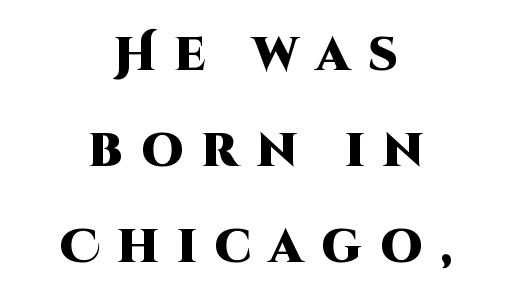
Is there much room between lines? Yes — plenty of vertical air separates them. The type is letterspaced generously, with wide tracking. Its strokes are broad and dark, the hallmark of bold type. The lettering stays uniformly vertical, giving the passage a roman look. Does the copy run flush right? No — it is centered line by line. The letters advance in unequal steps, a hallmark of proportional type.
